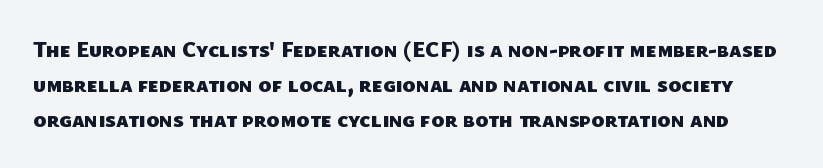
What stands out about the letter spacing? Nothing — it is the standard amount. Each glyph is drawn with heavy, bold strokes. Quick note: interline space is typical. Letters rest on an invisible, unmarked baseline.
